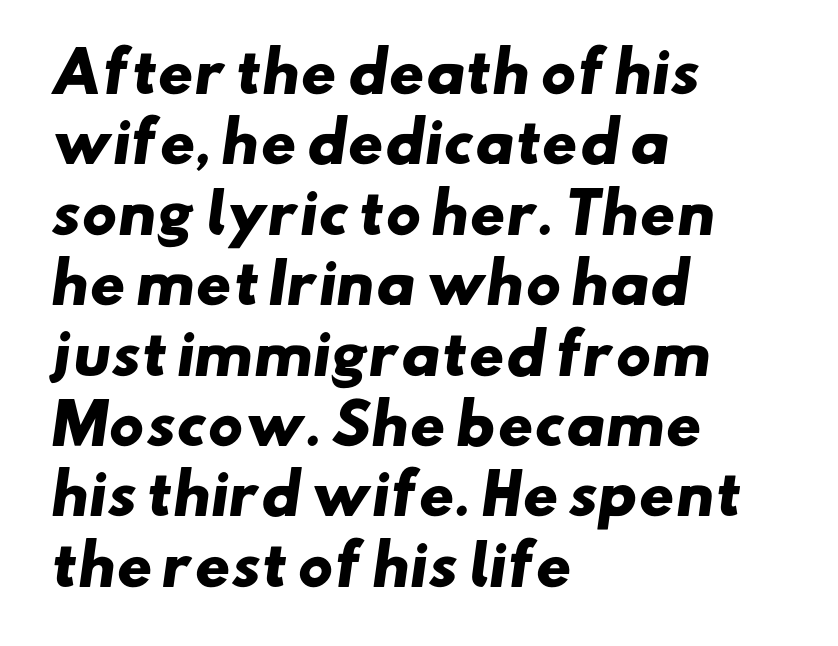
The image shows 55 px heavy, wide sans-serif type; set left-aligned, normal line spacing (1.28x), normal letter spacing, not underlined; low stroke contrast and a small x-height.
